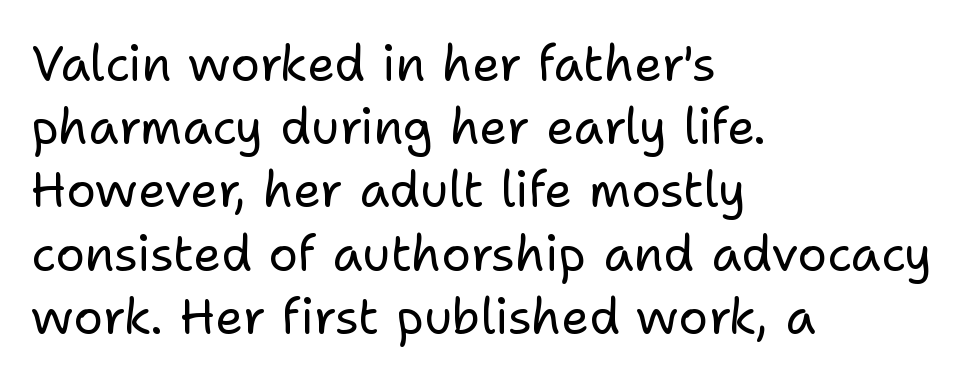
Check under the words: just untouched page. Is this a fixed-width face? No — the glyphs have proportional, varying widths. Is the block centered? No — it sits flush against the left margin. The designer went with a sans here, leaving each stem footless. The lettering stays uniformly vertical, giving the passage a roman look.
